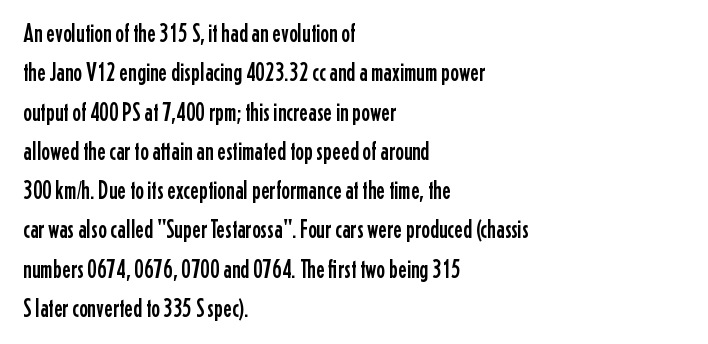
The image shows 26 px text type, upright; set left-aligned, normal line spacing (1.51x), normal letter spacing, not underlined.
